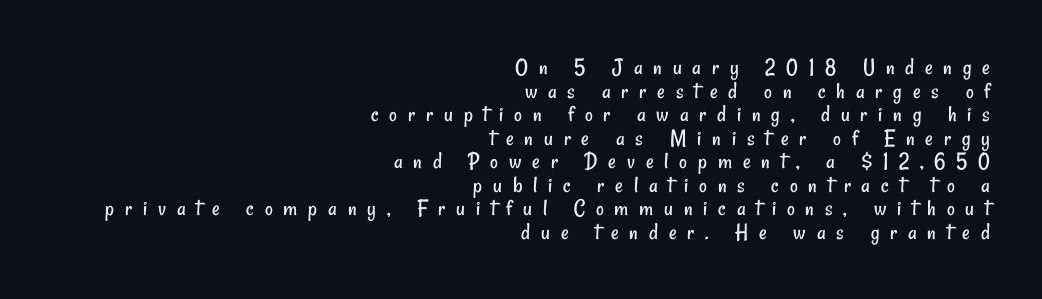
Q: Is the text bold? A: No.
Q: Is the text underlined? A: No.
Q: How is the paragraph aligned? A: Right-aligned.
Q: Is the spacing between letters normal or unusually wide? A: Unusually wide.
Q: Is the spacing between lines tight, normal or loose? A: Tight.
